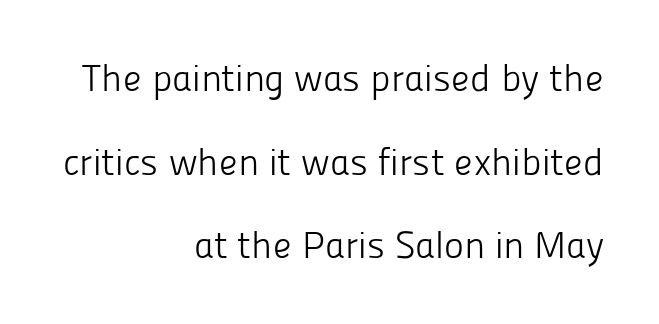
The image shows 38 px light sans-serif type, upright; set right-aligned, loose line spacing (2.2x), normal letter spacing, not underlined; low stroke contrast and a medium x-height.
